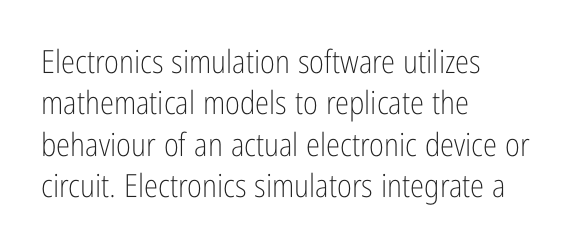
{"serif": "no", "italic": "no", "bold": "no", "weight": "light", "width": "condensed", "stroke_contrast": "low", "x_height": "medium", "monospaced": "no", "underline": "no", "align": "left", "line_spacing": "normal", "line_spacing_ratio": 1.29, "letter_spacing": "normal", "letter_spacing_em": 0.0, "glyph_px": 32}
